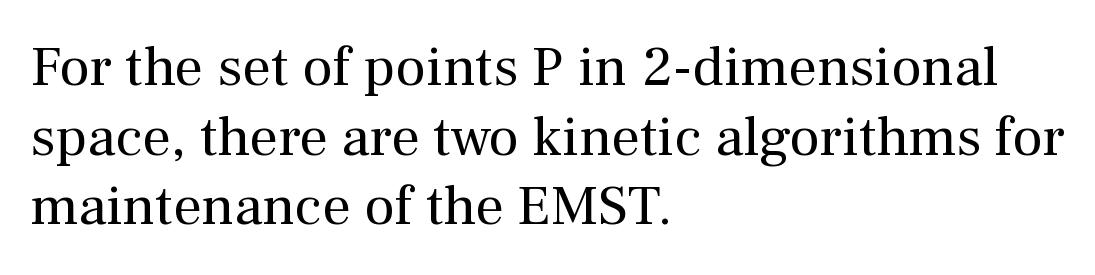
{"serif": "yes", "italic": "no", "bold": "no", "weight": "regular", "width": "normal", "stroke_contrast": "medium", "x_height": "medium", "monospaced": "no", "underline": "no", "align": "left", "line_spacing_ratio": 1.22, "letter_spacing": "normal", "letter_spacing_em": 0.0, "glyph_px": 57}
